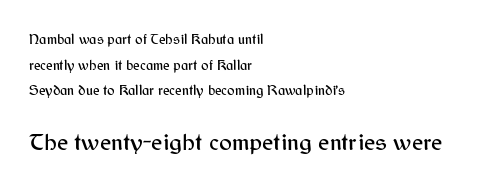
{"italic": "no", "underline": "no", "align": "left", "line_spacing_ratio": 1.83, "letter_spacing": "normal", "letter_spacing_em": 0.0, "larger_block": "second", "size_ratio": 1.71, "glyph_px": 24}
